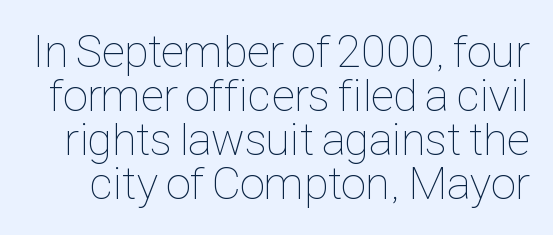
The image shows 46 px thin, condensed type, upright; set tight line spacing (0.96x), normal letter spacing, not underlined; low stroke contrast and a medium x-height.
